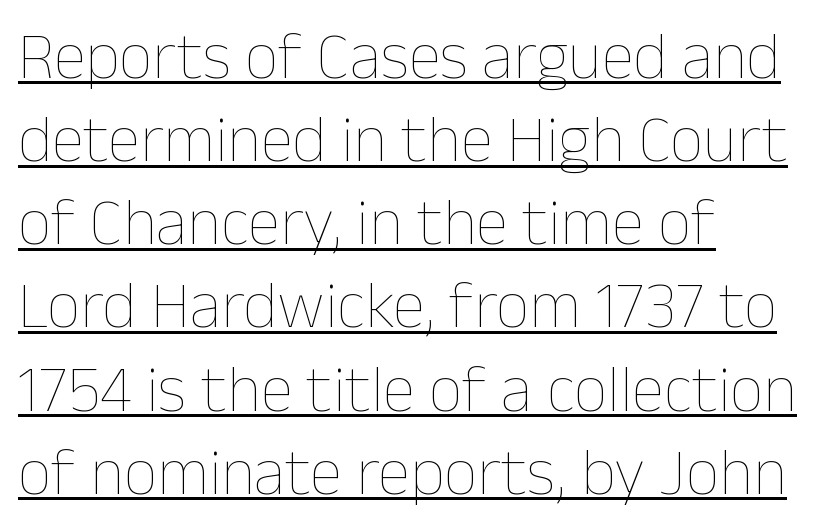
Q: Is the text bold? A: No.
Q: Is the text italic (slanted)? A: No, it is upright.
Q: Is the text underlined? A: Yes.
Q: How is the paragraph aligned? A: Left-aligned.
Q: Is the spacing between letters normal or unusually wide? A: Normal.
Q: Is the spacing between lines tight, normal or loose? A: Normal.
Q: Width (condensed, normal, or wide)? A: Normal.
Q: Stroke contrast? A: Low.
Q: x-height? A: Medium.
Q: Monospaced? A: No.
